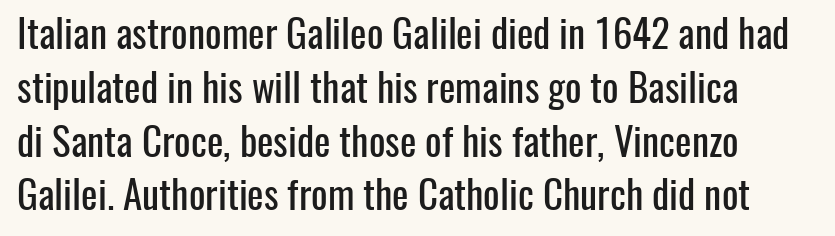
Glance below the letters and you will spot only blank space. Honestly, the letter spacing is just normal — you wouldn't notice it. Posture: straight, roman, zero tilt. Whoever set this chose a conventional vertical rhythm.
